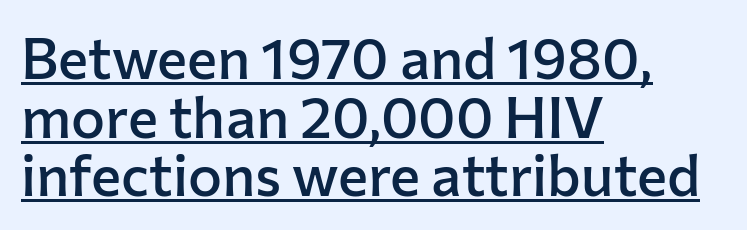
The image shows 57 px semibold sans-serif type, upright; set left-aligned, tight line spacing (1.03x), normal letter spacing, underlined; low stroke contrast and a medium x-height.
